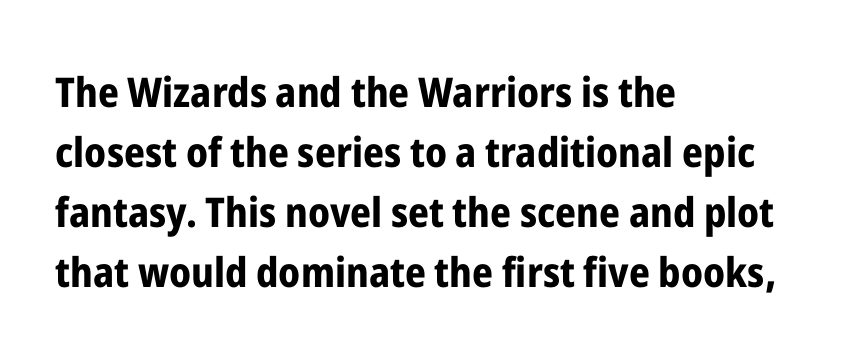
{"serif": "no", "italic": "no", "bold": "yes", "weight": "bold", "width": "condensed", "stroke_contrast": "low", "x_height": "medium", "monospaced": "no", "underline": "no", "align": "left", "line_spacing": "normal", "line_spacing_ratio": 1.46, "letter_spacing": "normal", "letter_spacing_em": 0.0, "glyph_px": 41}
